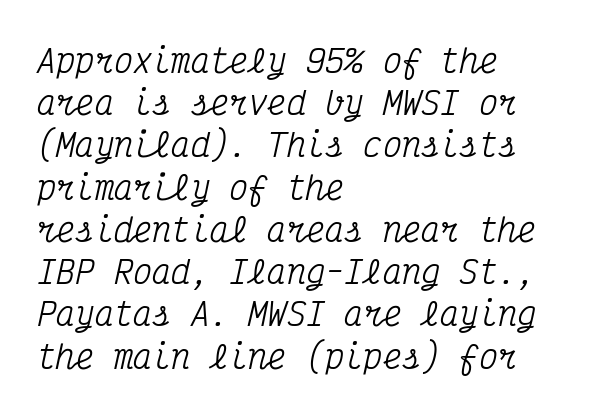
{"serif": "yes", "italic": "yes", "lean": "right", "slant_degrees": 12, "width": "condensed", "stroke_contrast": "medium", "x_height": "medium", "monospaced": "yes", "underline": "no", "align": "left", "line_spacing": "normal", "line_spacing_ratio": 1.32, "letter_spacing": "normal", "letter_spacing_em": 0.0, "glyph_px": 32}
